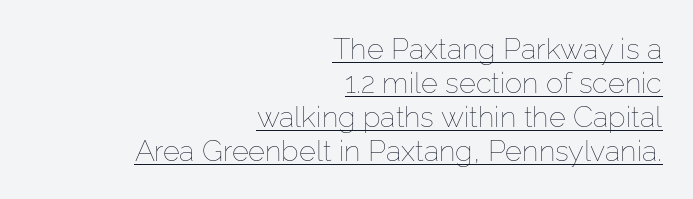
The image shows 29 px thin type, upright; set right-aligned, line spacing 1.17x, normal letter spacing, underlined; low stroke contrast and a medium x-height.
